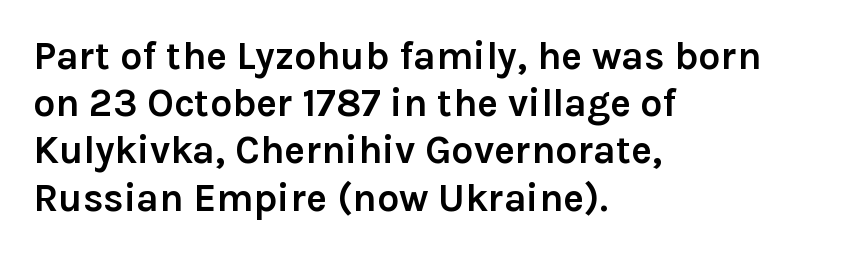
{"serif": "no", "italic": "no", "bold": "yes", "weight": "semibold", "width": "normal", "stroke_contrast": "low", "x_height": "medium", "monospaced": "no", "underline": "no", "align": "left", "line_spacing_ratio": 1.21, "letter_spacing": "normal", "letter_spacing_em": 0.0, "glyph_px": 39}
